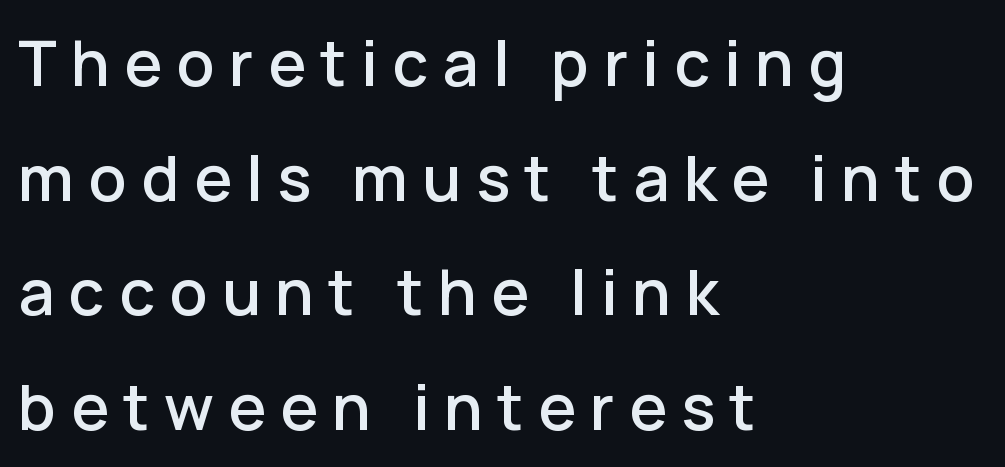
Q: Is the text italic (slanted)? A: No, it is upright.
Q: Is the typeface a serif or a sans-serif typeface? A: Sans-serif.
Q: Is the text underlined? A: No.
Q: How is the paragraph aligned? A: Left-aligned.
Q: Is the spacing between letters normal or unusually wide? A: Unusually wide.
Q: Width (condensed, normal, or wide)? A: Normal.
Q: Stroke contrast? A: Low.
Q: x-height? A: Medium.
Q: Monospaced? A: No.
